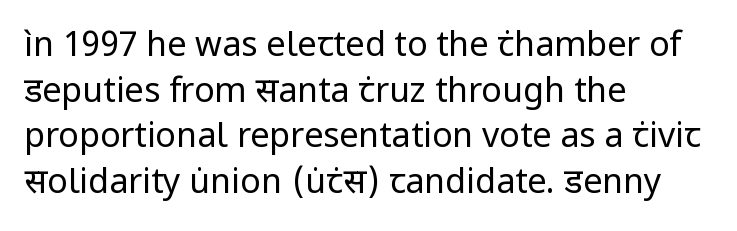
{"serif": "no", "italic": "no", "bold": "no", "weight": "regular", "width": "normal", "stroke_contrast": "low", "x_height": "medium", "monospaced": "no", "underline": "no", "align": "left", "line_spacing": "normal", "line_spacing_ratio": 1.34, "letter_spacing": "normal", "letter_spacing_em": 0.0, "glyph_px": 34}
